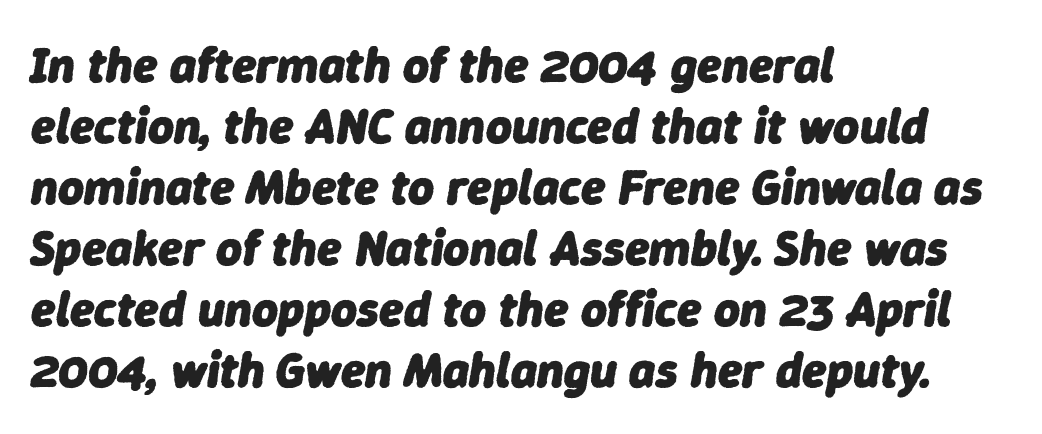
A typesetter would call this proportional, since set widths differ per character. Words float on clear page, feet unadorned. This rendering leaves character spacing at its baseline value. A typesetter would mark this as italic. The typesetting leans heavy: a genuine bold. Layout note: lines flush left.
